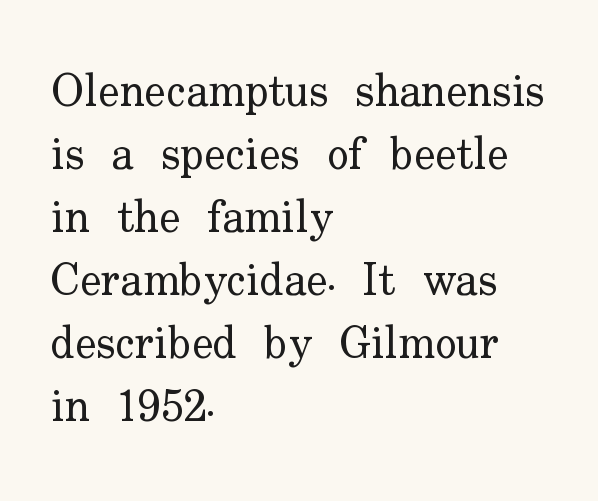
Weight: in the light-to-regular range. Designer's note — italics off, roman on. These lines are rendered in a variable-pitch font. Little horizontal feet cap the strokes, marking this as serif type.
